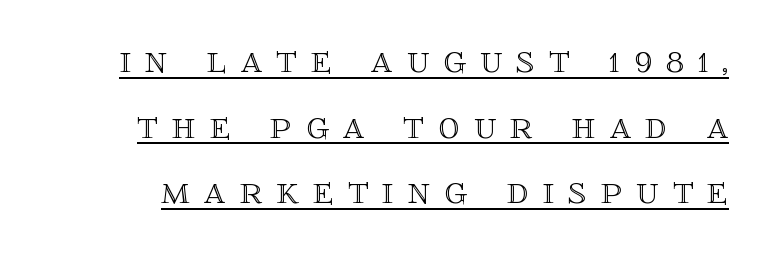
The image shows 42 px text type, upright; set normal line spacing (1.56x), unusually wide letter spacing (+0.34 em), underlined; a large x-height.
